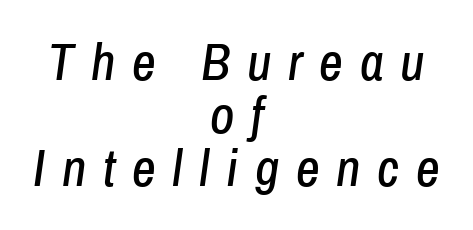
The zone under the glyphs is completely vacant. The passage shown stacks its lines with hardly any gap. Each word looks stretched out because of the extra space between its letters. The typesetter chose a symmetrical, centered arrangement here. These lines were composed using italics. Here the designer chose a conventional face with non-uniform glyph widths.
